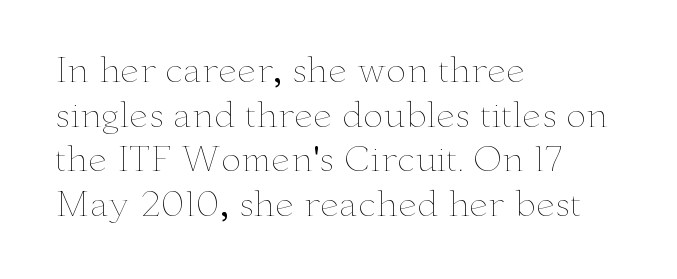
Do the characters align in a grid? No, the font is proportional. The string is rendered with underlining switched off. Notice how descenders clear the ascenders below comfortably — that's standard leading. Quick note: not italic, upright. Stems here are at most as thick as an everyday book face.
